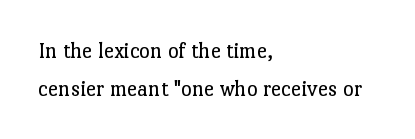
Q: Is the text bold? A: No.
Q: Is the text italic (slanted)? A: No, it is upright.
Q: Is the text underlined? A: No.
Q: How is the paragraph aligned? A: Left-aligned.
Q: Is the spacing between letters normal or unusually wide? A: Normal.
Q: Is the spacing between lines tight, normal or loose? A: Normal.
